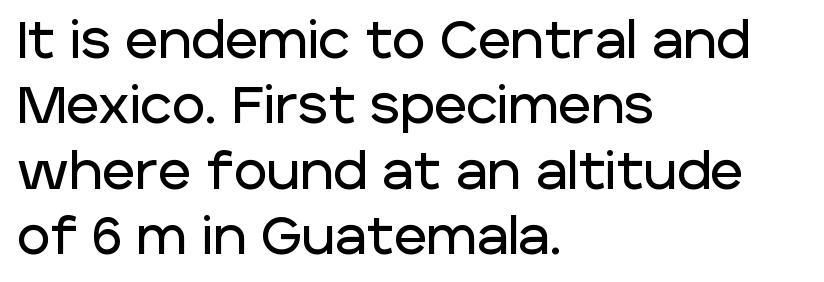
The type is set solid horizontally, with unmodified tracking. The passage shown is typed in a proportional face where columns would drift. The rendering anchors every line to the left-hand side. Compared with typical paragraphs, the rows here are spaced about the same. This is the regular roman posture of the typeface.
